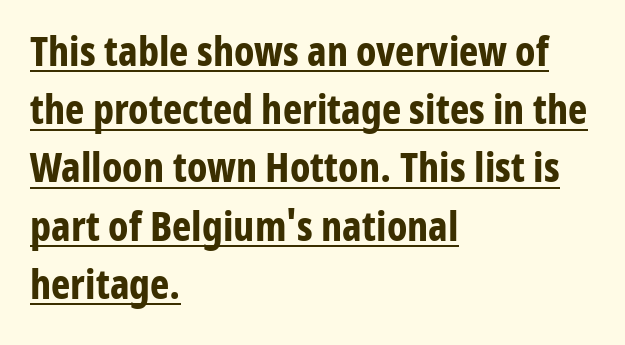
Q: Is the text bold? A: Yes.
Q: Is the text italic (slanted)? A: No, it is upright.
Q: Is the typeface a serif or a sans-serif typeface? A: Sans-serif.
Q: Is the text underlined? A: Yes.
Q: How is the paragraph aligned? A: Left-aligned.
Q: Is the spacing between letters normal or unusually wide? A: Normal.
Q: Is the spacing between lines tight, normal or loose? A: Normal.
Q: Width (condensed, normal, or wide)? A: Condensed.
Q: Stroke contrast? A: Low.
Q: x-height? A: Medium.
Q: Monospaced? A: No.
